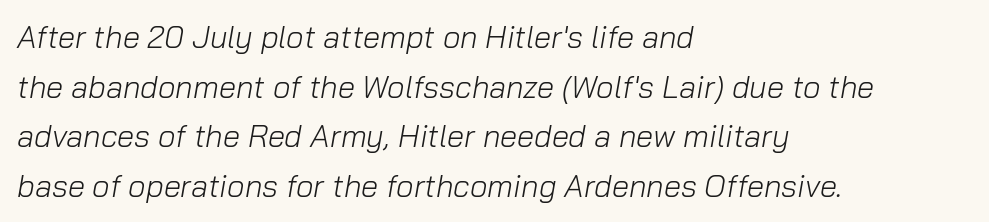
{"italic": "yes", "lean": "right", "slant_degrees": 10, "bold": "no", "weight": "light", "width": "normal", "stroke_contrast": "low", "x_height": "medium", "monospaced": "no", "underline": "no", "align": "left", "line_spacing": "normal", "line_spacing_ratio": 1.6, "letter_spacing": "normal", "letter_spacing_em": 0.0, "glyph_px": 31}
